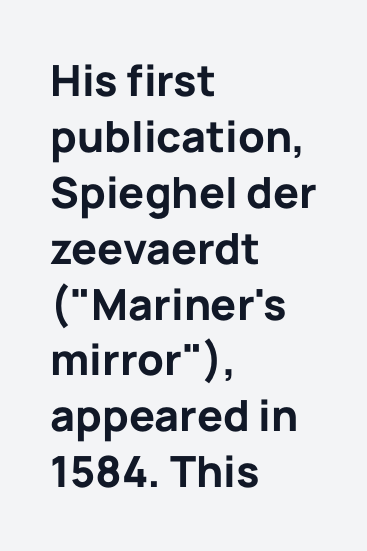
Q: Is the text bold? A: Yes.
Q: Is the text italic (slanted)? A: No, it is upright.
Q: Is the typeface a serif or a sans-serif typeface? A: Sans-serif.
Q: Is the text underlined? A: No.
Q: How is the paragraph aligned? A: Left-aligned.
Q: Is the spacing between letters normal or unusually wide? A: Normal.
Q: Is the spacing between lines tight, normal or loose? A: Normal.
Q: Width (condensed, normal, or wide)? A: Normal.
Q: Stroke contrast? A: Low.
Q: x-height? A: Medium.
Q: Monospaced? A: No.
